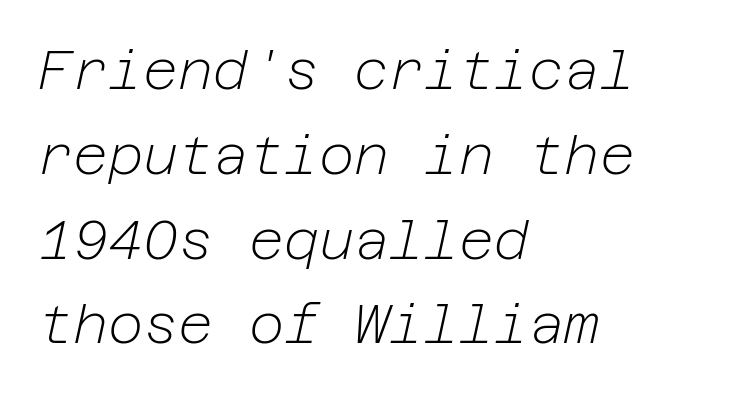
Q: Is the text bold? A: No.
Q: Is the text italic (slanted)? A: Yes, it leans right by about 12 degrees.
Q: Is the text underlined? A: No.
Q: How is the paragraph aligned? A: Left-aligned.
Q: Is the spacing between letters normal or unusually wide? A: Normal.
Q: Is the spacing between lines tight, normal or loose? A: Normal.
Q: Width (condensed, normal, or wide)? A: Normal.
Q: Stroke contrast? A: Low.
Q: x-height? A: Medium.
